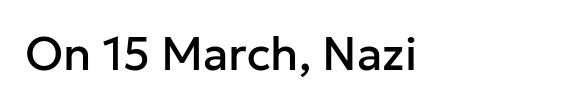
Q: Is the text italic (slanted)? A: No, it is upright.
Q: Is the typeface a serif or a sans-serif typeface? A: Sans-serif.
Q: Is the text underlined? A: No.
Q: How is the paragraph aligned? A: Left-aligned.
Q: Is the spacing between letters normal or unusually wide? A: Normal.
Q: Width (condensed, normal, or wide)? A: Normal.
Q: Stroke contrast? A: Low.
Q: x-height? A: Medium.
Q: Monospaced? A: No.
